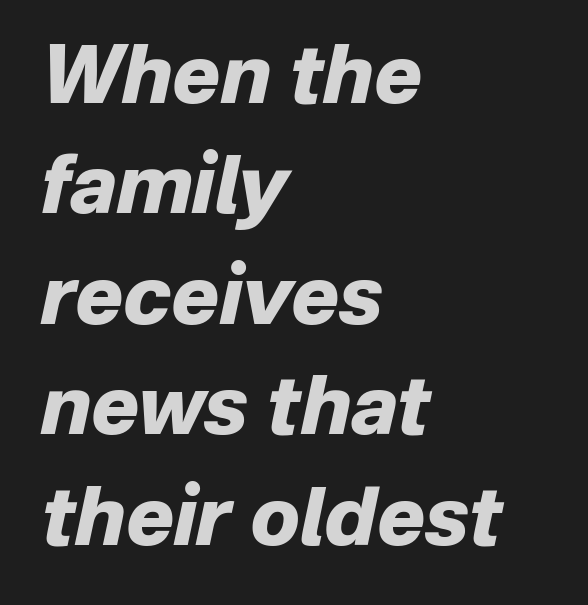
Q: Is the text bold? A: Yes.
Q: Is the text italic (slanted)? A: Yes, it leans right by about 12 degrees.
Q: Is the text underlined? A: No.
Q: How is the paragraph aligned? A: Left-aligned.
Q: Is the spacing between letters normal or unusually wide? A: Normal.
Q: Is the spacing between lines tight, normal or loose? A: Normal.
Q: Width (condensed, normal, or wide)? A: Normal.
Q: Stroke contrast? A: Low.
Q: x-height? A: Medium.
Q: Monospaced? A: No.
